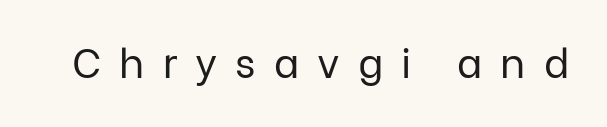
Stems and bowls with no extra thickness — not bold. Nope, not italic — everything's standing straight. Do the characters align in a grid? No, the font is proportional. In terms of letterspacing, this is a distinctly airy, spread setting. The letters carry no serifs — their stems end cleanly without finishing strokes.
